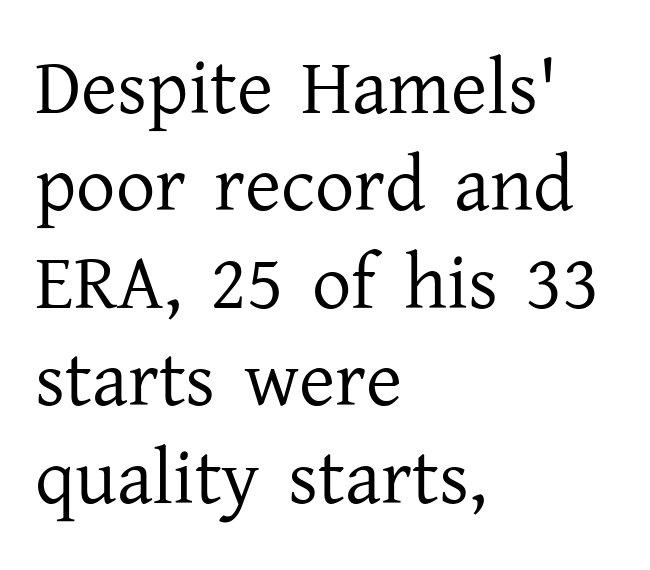
The image shows 78 px regular-weight serif type, upright; set left-aligned, normal line spacing (1.25x), normal letter spacing, not underlined; low stroke contrast and a medium x-height.
